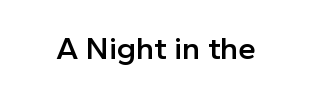
Q: Is the text bold? A: Semi-bold.
Q: Is the text italic (slanted)? A: No, it is upright.
Q: Is the typeface a serif or a sans-serif typeface? A: Sans-serif.
Q: Is the text underlined? A: No.
Q: Is the spacing between letters normal or unusually wide? A: Normal.
Q: Width (condensed, normal, or wide)? A: Normal.
Q: x-height? A: Medium.
Q: Monospaced? A: No.
